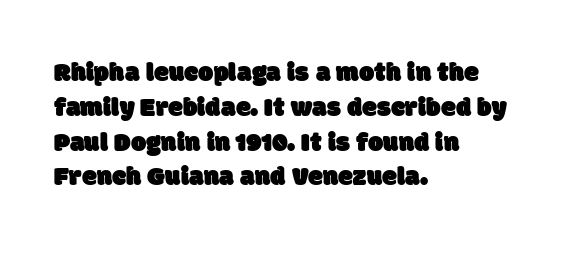
The image shows 27 px text type; set left-aligned, normal line spacing (1.29x), normal letter spacing, not underlined.
